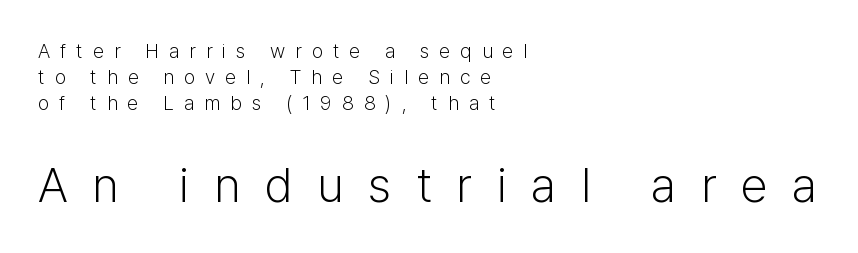
A student would notice the bottom passage is typeset larger than what precedes it. Tracking value appears strongly positive — letters spread wide. The letters carry no serifs — their stems end cleanly without finishing strokes. Italic: no, the glyphs are upright roman.
